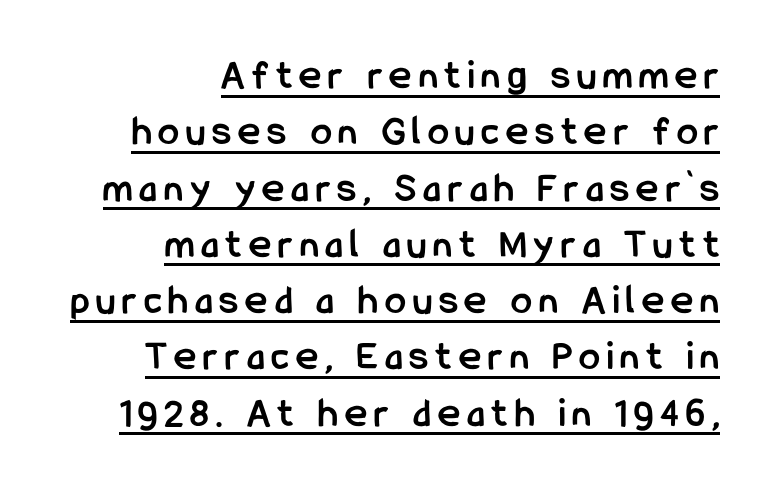
Q: Is the text bold? A: Yes.
Q: Is the text italic (slanted)? A: No, it is upright.
Q: Is the typeface a serif or a sans-serif typeface? A: Sans-serif.
Q: Is the text underlined? A: Yes.
Q: How is the paragraph aligned? A: Right-aligned.
Q: Is the spacing between lines tight, normal or loose? A: Normal.
Q: Width (condensed, normal, or wide)? A: Condensed.
Q: Stroke contrast? A: Low.
Q: x-height? A: Medium.
Q: Monospaced? A: No.
